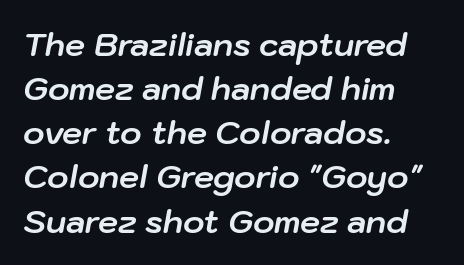
I'd describe the lettering as bold — thick and assertive. Nobody touched the tracking dial on this one. Left-aligned paragraph, ragged on the right. These lines were composed using italics. A typesetter would call this proportional, since set widths differ per character. Horizontal bands of white between lines are of average thickness.
